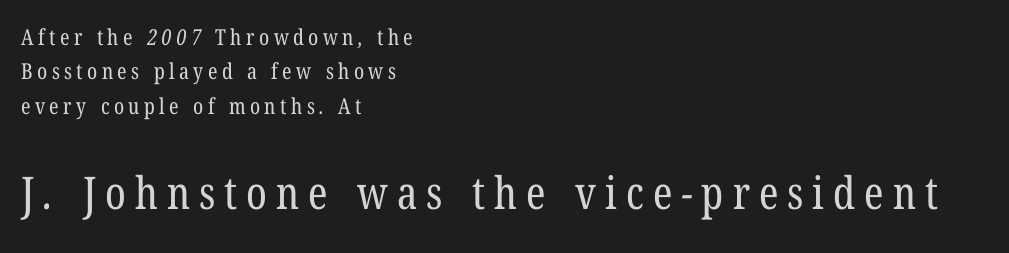
This layout puts the modest block above and the oversized block below. Every row of glyphs begins at an identical x-position on the left. Type style note: has serifs. Beneath every word, the page is bare. Is this a fixed-width face? No — the glyphs have proportional, varying widths.
